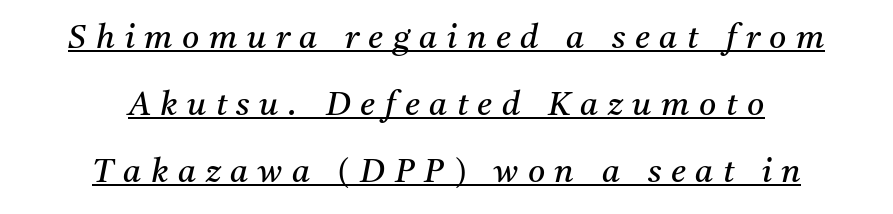
Look at the bottom of the vertical strokes: they flare into serifs here. How would I describe the line gaps? Wide and relaxed. The letters advance in unequal steps, a hallmark of proportional type. This reads as an unemphasized weight, regular at the heaviest.
